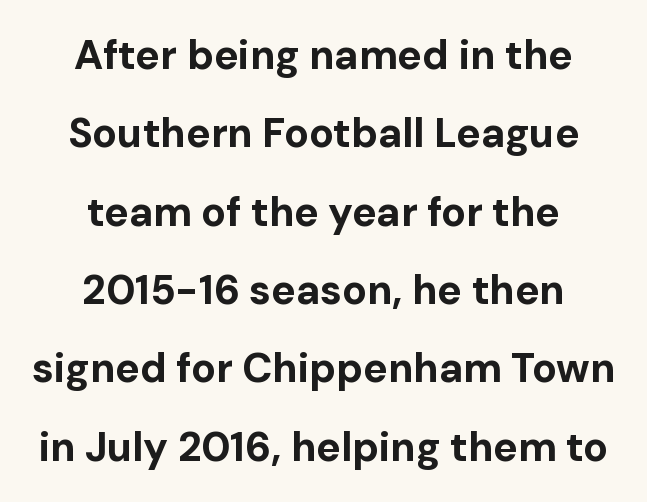
{"serif": "no", "italic": "no", "bold": "yes", "weight": "bold", "width": "normal", "stroke_contrast": "low", "x_height": "medium", "monospaced": "no", "underline": "no", "align": "center", "line_spacing": "loose", "line_spacing_ratio": 1.91, "letter_spacing": "normal", "letter_spacing_em": 0.0, "glyph_px": 41}
